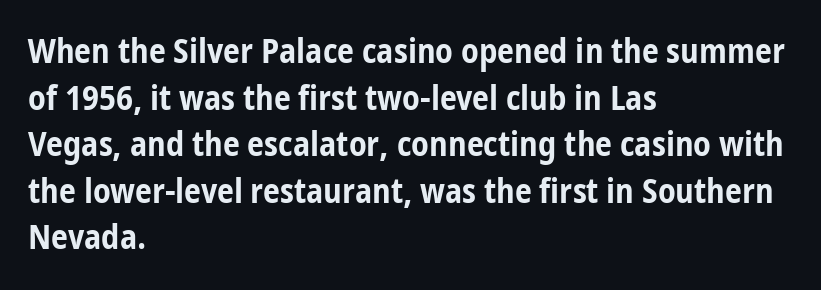
The letters are bold, with thick, heavy strokes. The zone under the glyphs is completely vacant. Leftover space on each line is placed entirely after the last word. Does the type have serifs? No, each stem ends abruptly.
